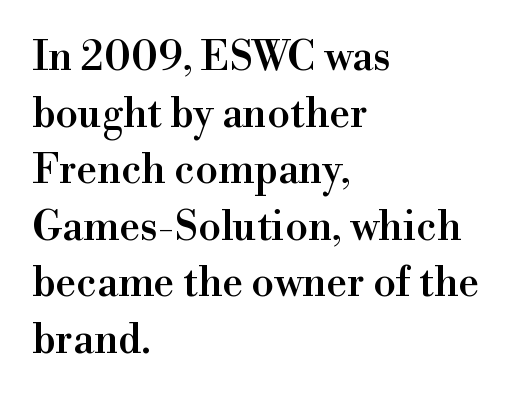
{"serif": "yes", "italic": "no", "width": "normal", "x_height": "small", "monospaced": "no", "underline": "no", "align": "left", "line_spacing": "normal", "line_spacing_ratio": 1.38, "letter_spacing": "normal", "letter_spacing_em": 0.0, "glyph_px": 41}
